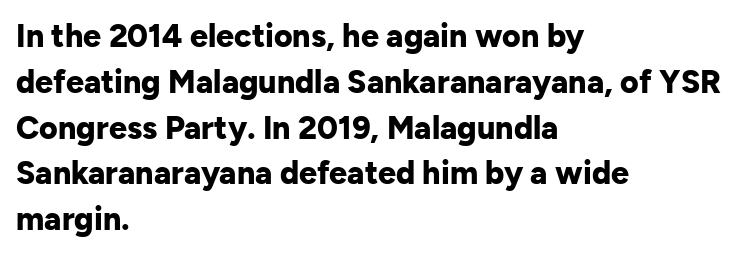
Reading down the block, your eye returns to a fixed left position each line. What stands out about the letter spacing? Nothing — it is the standard amount. The string is rendered with underlining switched off. A typesetter would mark this as roman, not italic.
